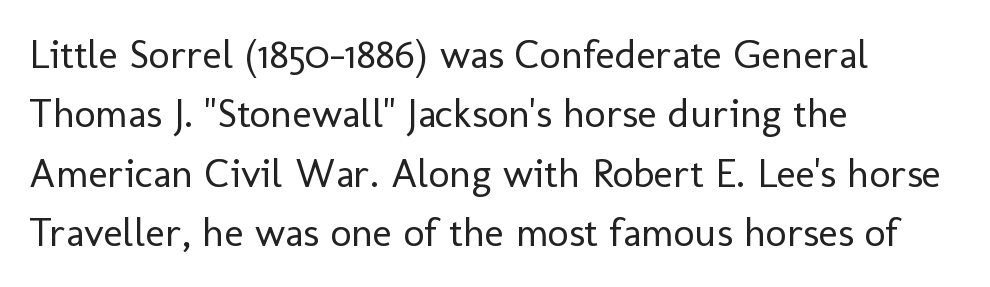
Q: Is the text bold? A: No.
Q: Is the text italic (slanted)? A: No, it is upright.
Q: Is the typeface a serif or a sans-serif typeface? A: Sans-serif.
Q: Is the text underlined? A: No.
Q: How is the paragraph aligned? A: Left-aligned.
Q: Is the spacing between letters normal or unusually wide? A: Normal.
Q: Is the spacing between lines tight, normal or loose? A: Normal.
Q: Width (condensed, normal, or wide)? A: Normal.
Q: Stroke contrast? A: Low.
Q: x-height? A: Medium.
Q: Monospaced? A: No.
